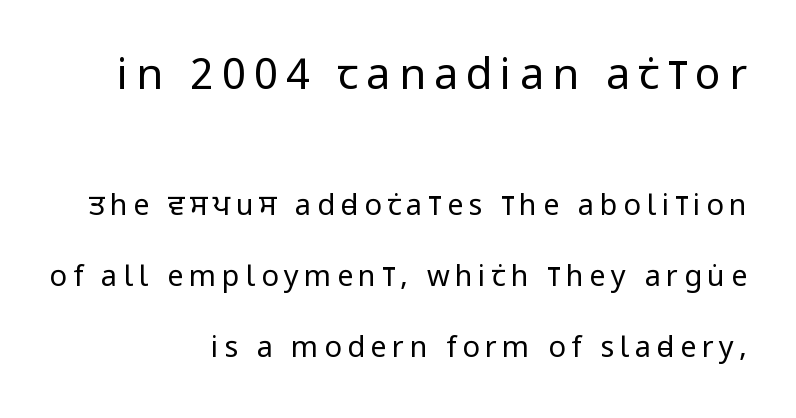
{"serif": "no", "italic": "no", "bold": "no", "weight": "regular", "width": "condensed", "stroke_contrast": "low", "x_height": "large", "monospaced": "no", "underline": "no", "align": "right", "line_spacing": "loose", "line_spacing_ratio": 2.44, "larger_block": "first", "size_ratio": 1.48, "glyph_px": 43}
